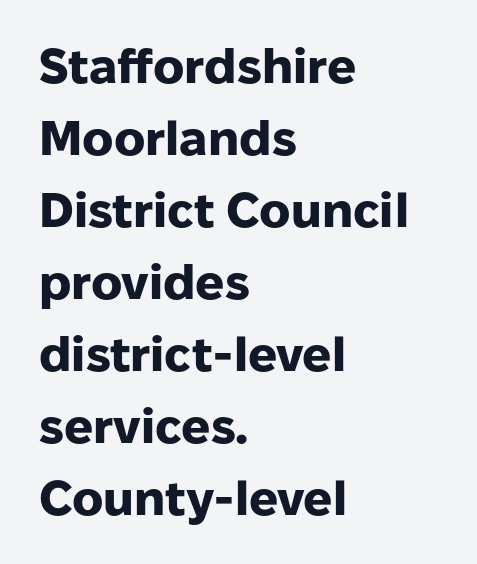
The image shows 48 px heavy sans-serif type, upright; set left-aligned, normal line spacing (1.5x), normal letter spacing, not underlined; low stroke contrast and a medium x-height.
